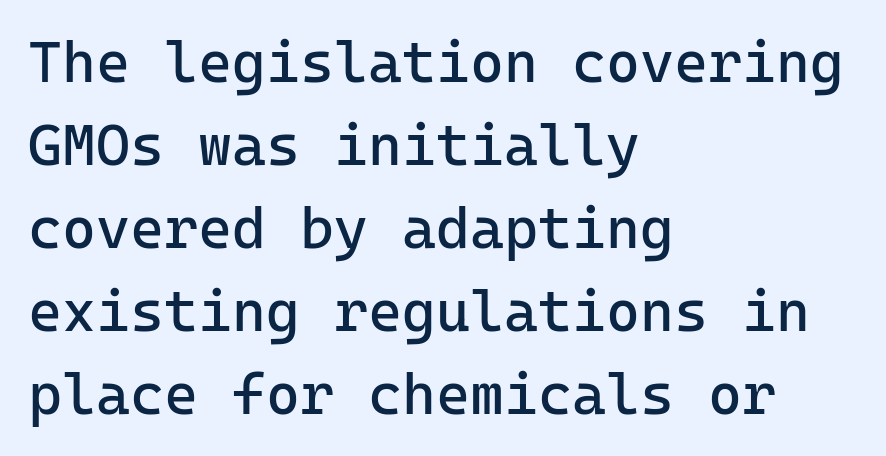
{"serif": "no", "italic": "no", "bold": "no", "weight": "regular", "width": "normal", "stroke_contrast": "low", "x_height": "medium", "monospaced": "yes", "underline": "no", "align": "left", "line_spacing": "normal", "line_spacing_ratio": 1.43, "letter_spacing": "normal", "letter_spacing_em": 0.0, "glyph_px": 58}
